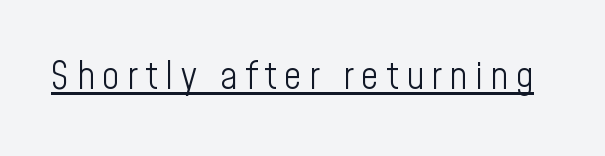
The image shows 38 px light, condensed sans-serif type, upright; set unusually wide letter spacing (+0.2 em), underlined; low stroke contrast and a medium x-height.
